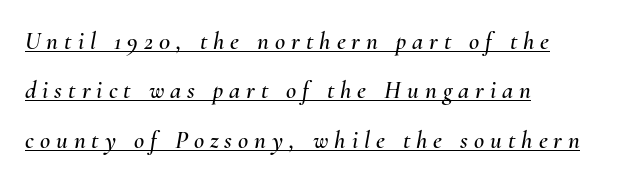
The face used here appears with an underline applied. Loose tracking; the words dissolve into strings of separated letters. Teacher's note: observe the even left margin — that is flush-left alignment. You could fit nearly another row in the gap between these rows. Characters are canted at an angle relative to the baseline's perpendicular.
